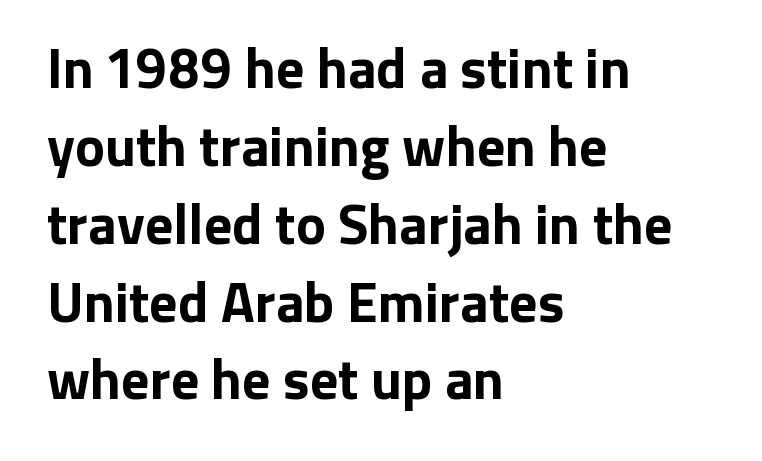
{"serif": "no", "italic": "no", "bold": "yes", "weight": "bold", "width": "normal", "stroke_contrast": "low", "x_height": "medium", "monospaced": "no", "underline": "no", "align": "left", "line_spacing": "normal", "line_spacing_ratio": 1.39, "letter_spacing": "normal", "letter_spacing_em": 0.0, "glyph_px": 56}
